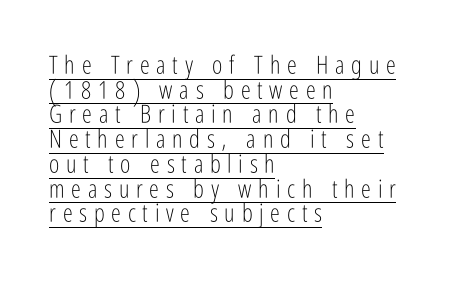
Q: Is the text bold? A: No.
Q: Is the text italic (slanted)? A: No, it is upright.
Q: Is the text underlined? A: Yes.
Q: How is the paragraph aligned? A: Left-aligned.
Q: Is the spacing between letters normal or unusually wide? A: Unusually wide.
Q: Is the spacing between lines tight, normal or loose? A: Tight.
